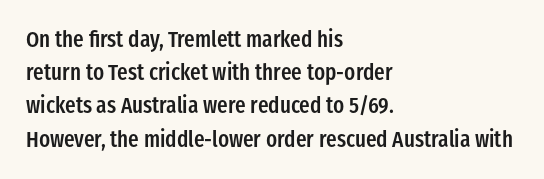
The words here are not underlined. Each new line begins a customary step beneath the previous one. These lines were composed using upright roman letters. In CSS terms this would be text-align: left. Compared with typical body copy, the letter spacing here is the same. This is the in-between weight designers call semibold or demi.
